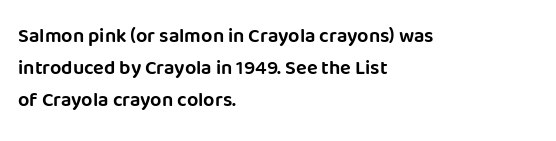
Q: Is the text italic (slanted)? A: No, it is upright.
Q: Is the text underlined? A: No.
Q: How is the paragraph aligned? A: Left-aligned.
Q: Is the spacing between letters normal or unusually wide? A: Normal.
Q: Is the spacing between lines tight, normal or loose? A: Normal.
